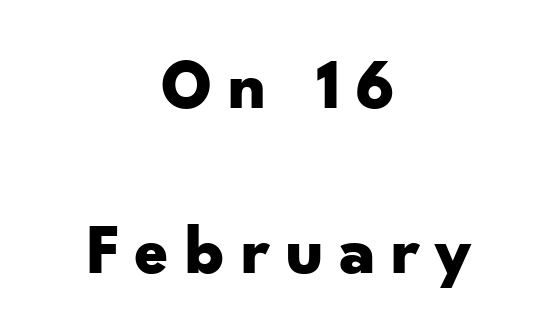
Q: Is the text bold? A: Yes.
Q: Is the text italic (slanted)? A: No, it is upright.
Q: Is the typeface a serif or a sans-serif typeface? A: Sans-serif.
Q: Is the text underlined? A: No.
Q: How is the paragraph aligned? A: Centered.
Q: Is the spacing between letters normal or unusually wide? A: Unusually wide.
Q: Is the spacing between lines tight, normal or loose? A: Loose.
Q: Width (condensed, normal, or wide)? A: Wide.
Q: Stroke contrast? A: Low.
Q: x-height? A: Small.
Q: Monospaced? A: No.
